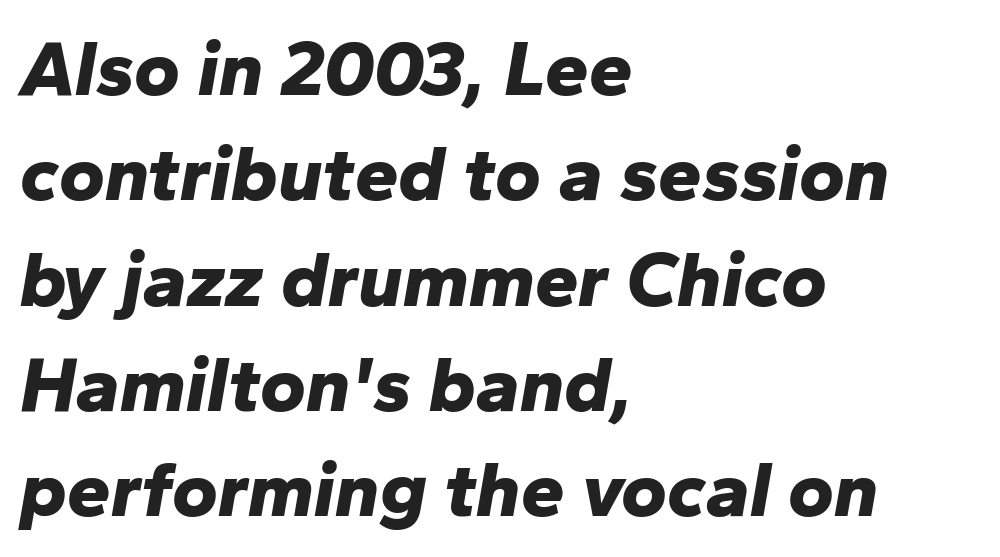
These lines sit exactly where default settings would place them. Strong, thick strokes mark this as bold type. Each row of text sits above clean, open space. Default kerning and tracking; the words read as compact shapes. The glyphs look as if they've been sheared to an angle. Do the characters align in a grid? No, the font is proportional.
